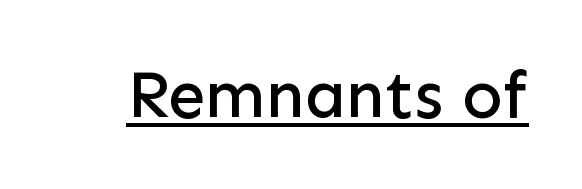
These lines were composed using upright roman letters. The rendering keeps characters at their native spacing. Proportional: the letters do not fall into vertical columns. A typesetter would label this face a sans. Underline: present.
